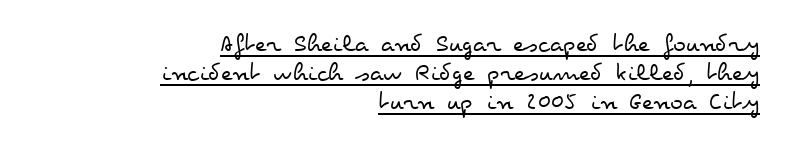
Every word sits above its own underline. Stroke mass is kept to a normal reading level or below. Typeset ragged left — the right edge is the straight one. Upright lettering throughout. The letters sit at their default tracking, neither squeezed nor spread. Does the leading feel generous? Not at all — it's pinched.
